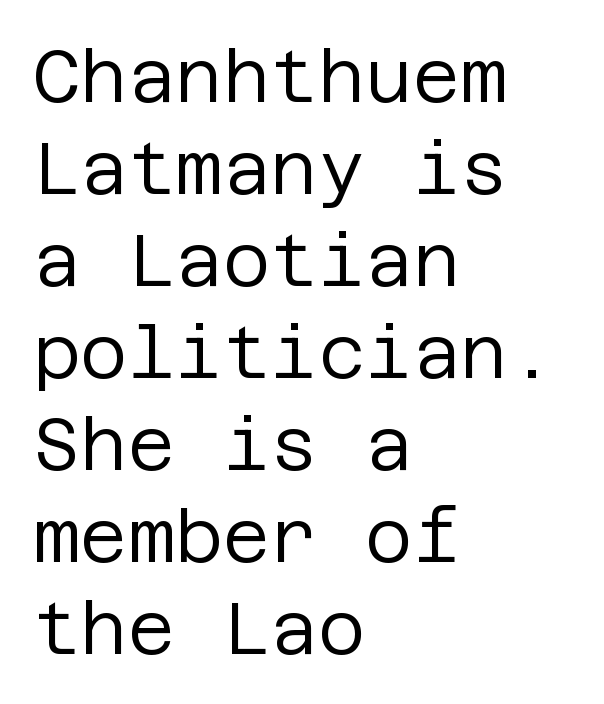
The image shows 73 px regular-weight sans-serif type, upright; set left-aligned, normal line spacing (1.26x), normal letter spacing, not underlined; low stroke contrast and a large x-height.
